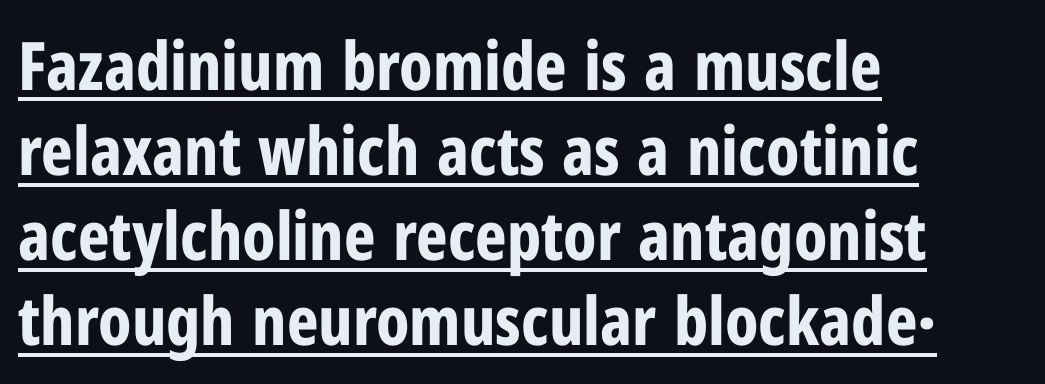
The image shows 67 px bold, condensed sans-serif type, upright; set left-aligned, normal line spacing (1.27x), normal letter spacing, underlined; low stroke contrast and a medium x-height.
